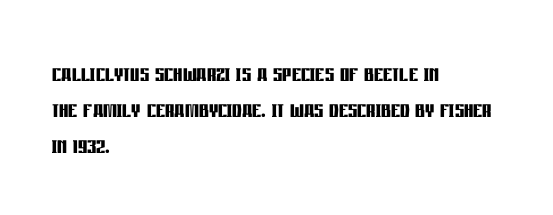
The image shows 29 px semibold, condensed sans-serif type, upright; set left-aligned, normal line spacing (1.25x), normal letter spacing, not underlined; low stroke contrast and a large x-height.
